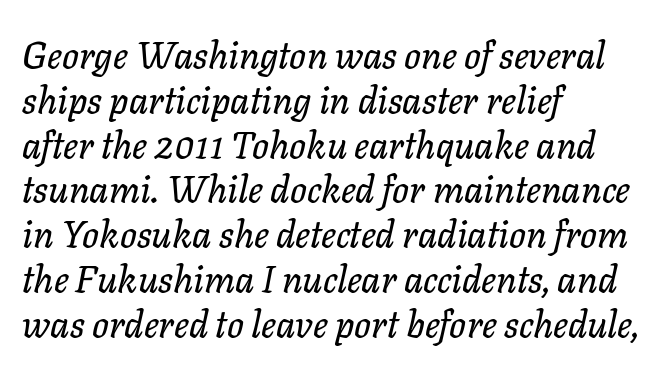
The image shows 37 px text type, italic (leaning right); set left-aligned, line spacing 1.21x, normal letter spacing, not underlined; low stroke contrast and a medium x-height.
